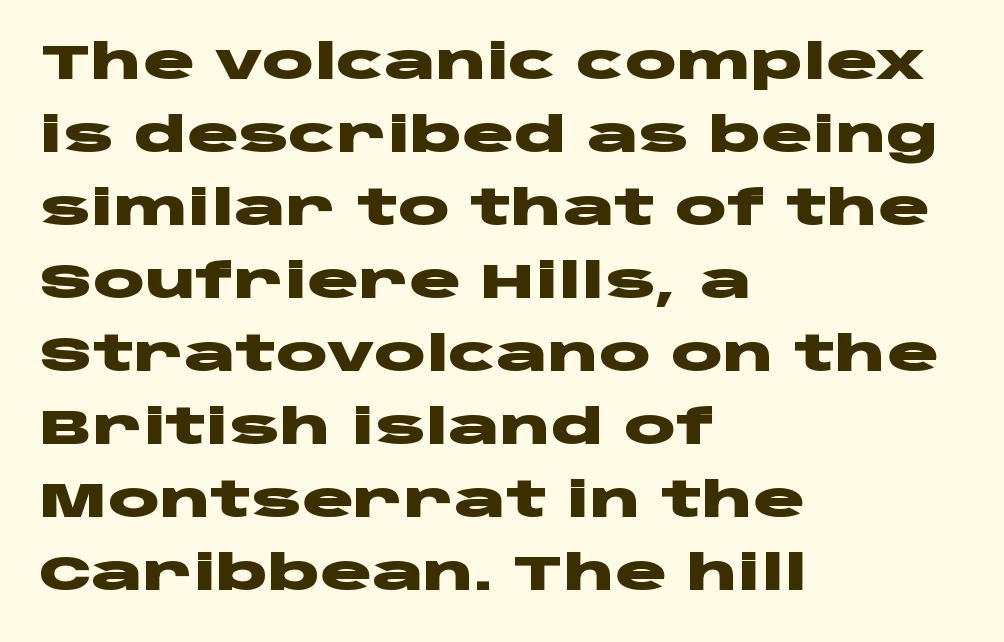
Q: Is the text bold? A: Yes.
Q: Is the text italic (slanted)? A: No, it is upright.
Q: Is the typeface a serif or a sans-serif typeface? A: Sans-serif.
Q: Is the text underlined? A: No.
Q: How is the paragraph aligned? A: Left-aligned.
Q: Is the spacing between letters normal or unusually wide? A: Normal.
Q: Is the spacing between lines tight, normal or loose? A: Normal.
Q: Width (condensed, normal, or wide)? A: Wide.
Q: Stroke contrast? A: Low.
Q: x-height? A: Large.
Q: Monospaced? A: No.
